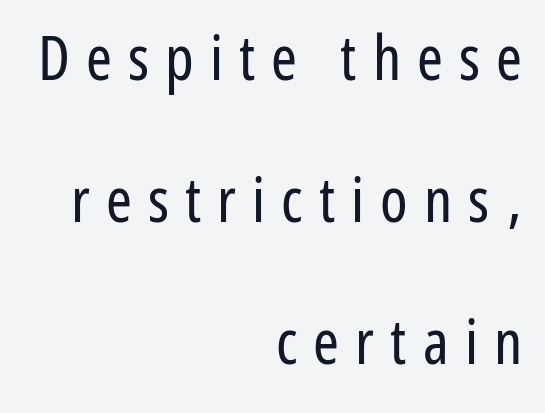
Q: Is the text bold? A: No.
Q: Is the text italic (slanted)? A: No, it is upright.
Q: Is the typeface a serif or a sans-serif typeface? A: Sans-serif.
Q: Is the text underlined? A: No.
Q: How is the paragraph aligned? A: Right-aligned.
Q: Is the spacing between letters normal or unusually wide? A: Unusually wide.
Q: Is the spacing between lines tight, normal or loose? A: Loose.
Q: Width (condensed, normal, or wide)? A: Condensed.
Q: Stroke contrast? A: Low.
Q: x-height? A: Medium.
Q: Monospaced? A: No.
